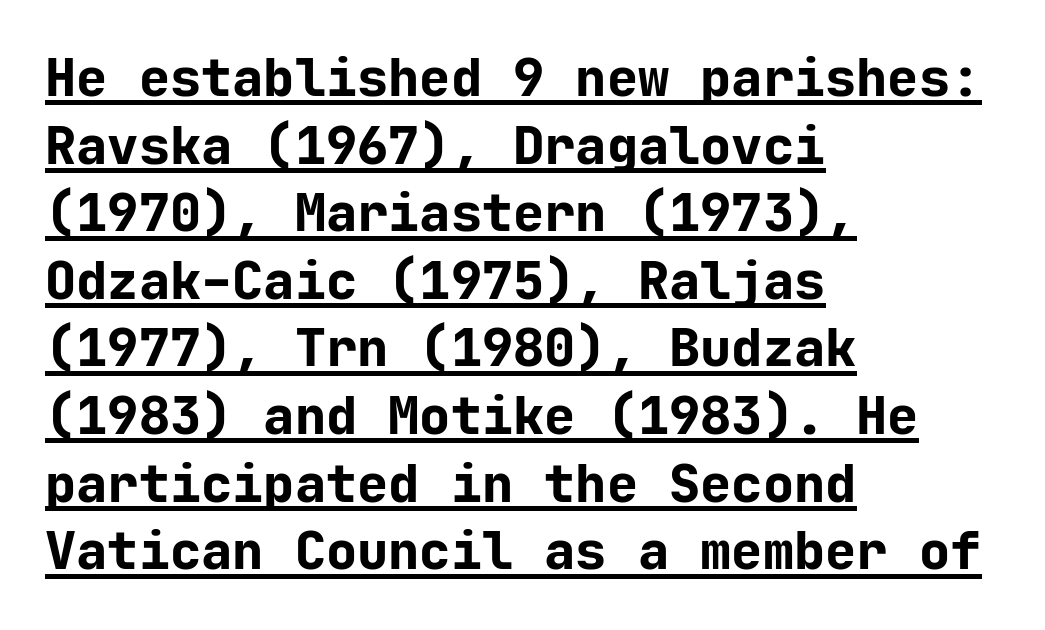
{"serif": "no", "italic": "no", "bold": "yes", "weight": "bold", "width": "normal", "stroke_contrast": "low", "x_height": "medium", "monospaced": "yes", "underline": "yes", "align": "left", "line_spacing": "normal", "line_spacing_ratio": 1.3, "letter_spacing": "normal", "letter_spacing_em": 0.0, "glyph_px": 52}
